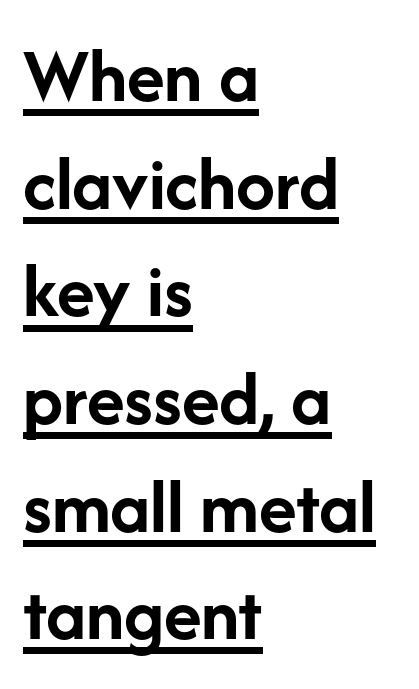
{"serif": "no", "italic": "no", "bold": "yes", "weight": "semibold", "width": "normal", "stroke_contrast": "low", "x_height": "medium", "monospaced": "no", "underline": "yes", "align": "left", "line_spacing": "normal", "line_spacing_ratio": 1.38, "letter_spacing": "normal", "letter_spacing_em": 0.0, "glyph_px": 78}
